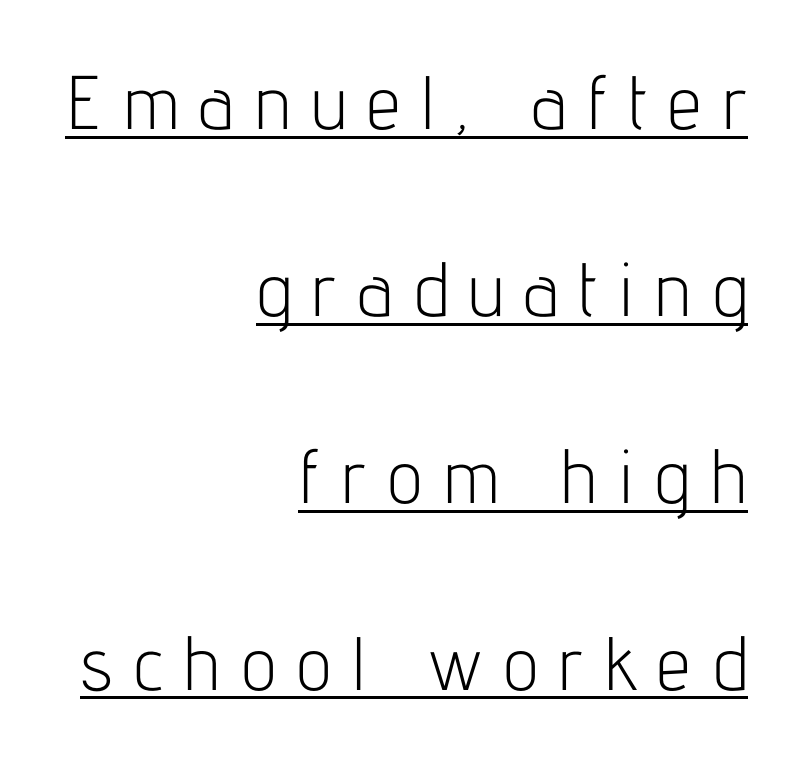
{"serif": "no", "italic": "no", "bold": "no", "weight": "light", "width": "condensed", "stroke_contrast": "low", "x_height": "medium", "monospaced": "no", "underline": "yes", "align": "right", "line_spacing": "loose", "line_spacing_ratio": 2.46, "letter_spacing": "wide", "letter_spacing_em": 0.27, "glyph_px": 76}
